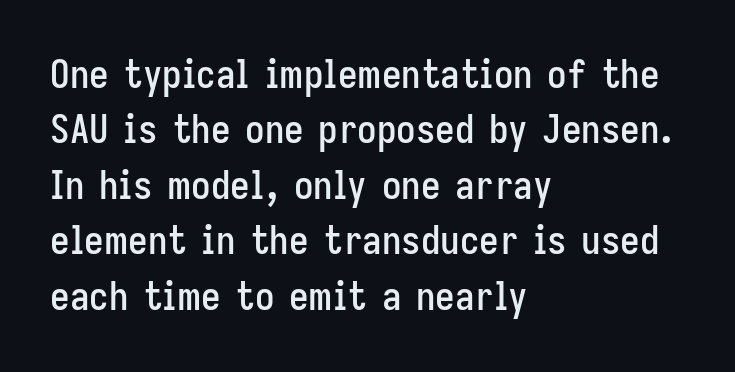
The letters advance in unequal steps, a hallmark of proportional type. The ragged edge is on the right, which tells us the setting is flush left. Default kerning and tracking; the words read as compact shapes. Quick note: not italic, upright.
